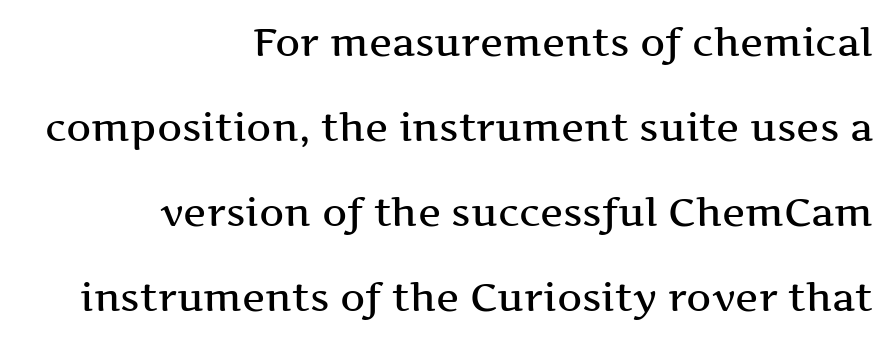
The rendering uses natural spacing where letterforms have individual widths. Summary of vertical rhythm: relaxed, with wide interline spacing. The setting favours the right margin, as signatures and pull-quotes sometimes do. This sample uses an upright cut, with every glyph sitting square on the baseline.
